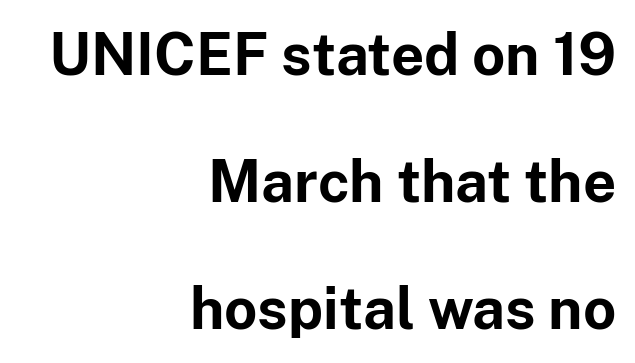
Q: Is the text bold? A: Yes.
Q: Is the text italic (slanted)? A: No, it is upright.
Q: Is the typeface a serif or a sans-serif typeface? A: Sans-serif.
Q: Is the text underlined? A: No.
Q: How is the paragraph aligned? A: Right-aligned.
Q: Is the spacing between letters normal or unusually wide? A: Normal.
Q: Is the spacing between lines tight, normal or loose? A: Loose.
Q: Width (condensed, normal, or wide)? A: Normal.
Q: Stroke contrast? A: Low.
Q: x-height? A: Medium.
Q: Monospaced? A: No.
